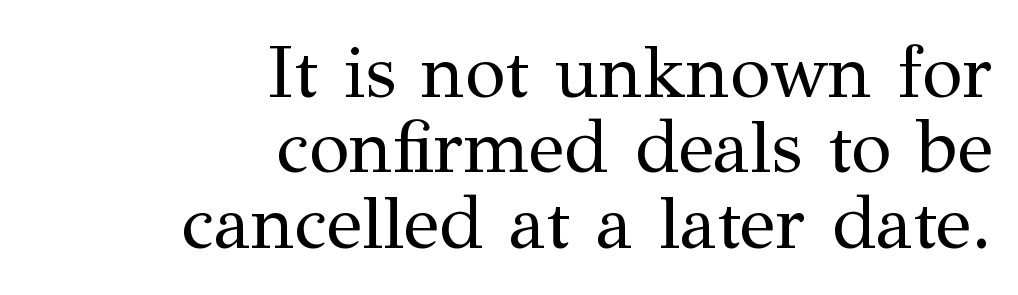
Q: Is the text bold? A: No.
Q: Is the text italic (slanted)? A: No, it is upright.
Q: Is the typeface a serif or a sans-serif typeface? A: Serif.
Q: Is the text underlined? A: No.
Q: How is the paragraph aligned? A: Right-aligned.
Q: Is the spacing between letters normal or unusually wide? A: Normal.
Q: Is the spacing between lines tight, normal or loose? A: Tight.
Q: Width (condensed, normal, or wide)? A: Normal.
Q: Stroke contrast? A: Medium.
Q: x-height? A: Medium.
Q: Monospaced? A: No.
